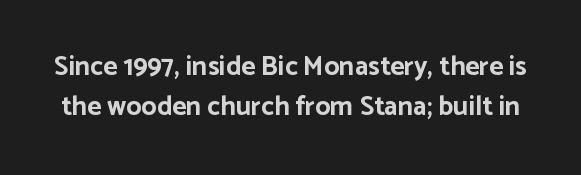
{"italic": "no", "bold": "yes", "underline": "no", "line_spacing": "normal", "line_spacing_ratio": 1.48, "letter_spacing": "normal", "letter_spacing_em": 0.0, "glyph_px": 27}
